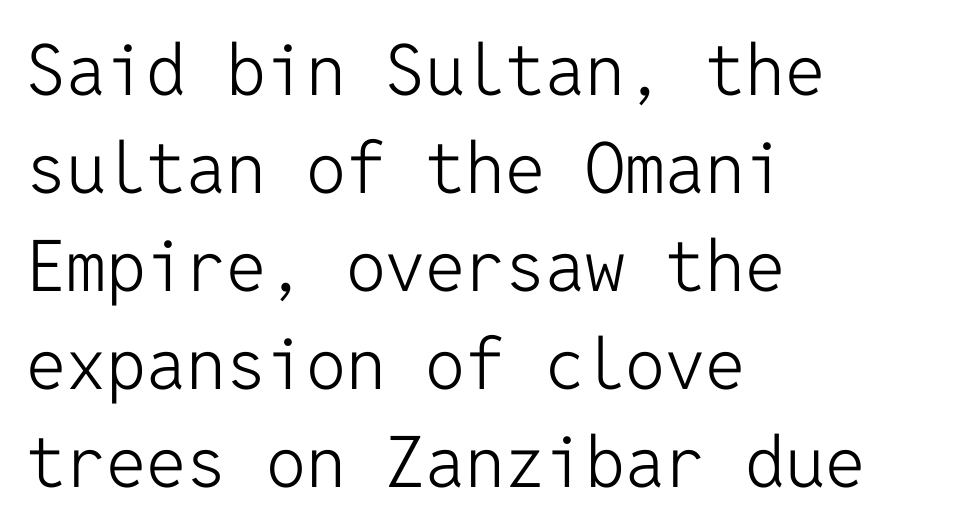
{"serif": "no", "italic": "no", "bold": "no", "weight": "light", "width": "normal", "stroke_contrast": "low", "x_height": "medium", "monospaced": "yes", "underline": "no", "align": "left", "line_spacing": "normal", "line_spacing_ratio": 1.38, "letter_spacing": "normal", "letter_spacing_em": 0.0, "glyph_px": 71}
